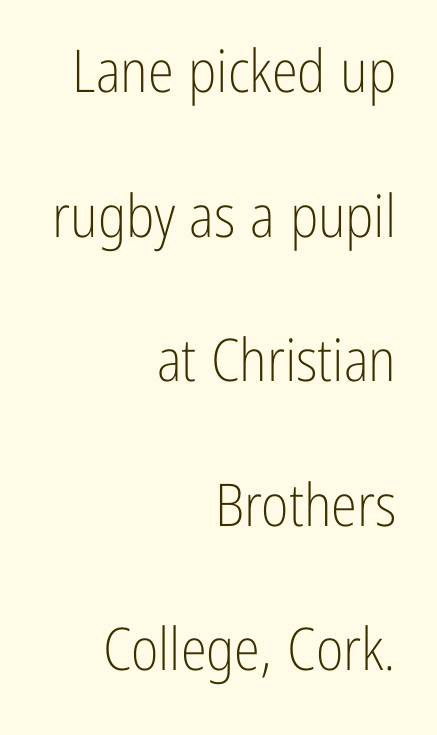
The image shows 59 px light, condensed sans-serif type, upright; set right-aligned, loose line spacing (2.45x), normal letter spacing, not underlined; low stroke contrast and a medium x-height.
